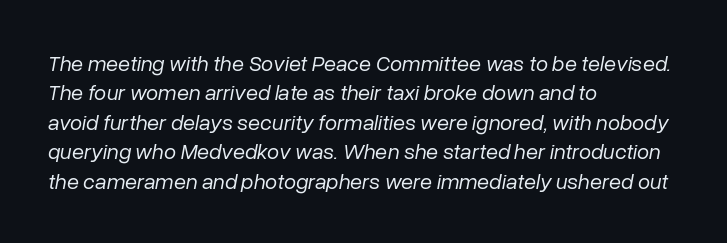
Q: Is the text bold? A: No.
Q: Is the text italic (slanted)? A: Yes, it leans right by about 10 degrees.
Q: Is the text underlined? A: No.
Q: How is the paragraph aligned? A: Left-aligned.
Q: Is the spacing between letters normal or unusually wide? A: Normal.
Q: Is the spacing between lines tight, normal or loose? A: Normal.
